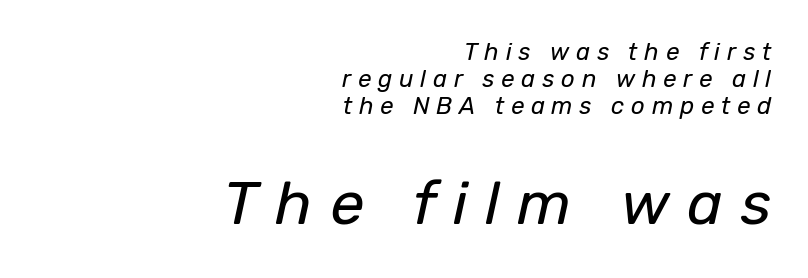
The image shows 61 px regular-weight type, italic (leaning right); set right-aligned, tight line spacing (1.12x), unusually wide letter spacing (+0.28 em), not underlined; the second (bottom) block is 2.54x larger; low stroke contrast and a medium x-height.
